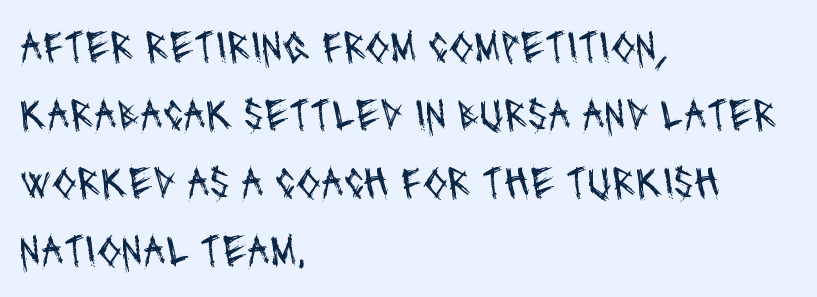
Q: Is the text bold? A: No.
Q: Is the typeface a serif or a sans-serif typeface? A: Sans-serif.
Q: Is the text underlined? A: No.
Q: How is the paragraph aligned? A: Left-aligned.
Q: Is the spacing between letters normal or unusually wide? A: Normal.
Q: Is the spacing between lines tight, normal or loose? A: Normal.
Q: Width (condensed, normal, or wide)? A: Condensed.
Q: Stroke contrast? A: Medium.
Q: x-height? A: Large.
Q: Monospaced? A: No.
